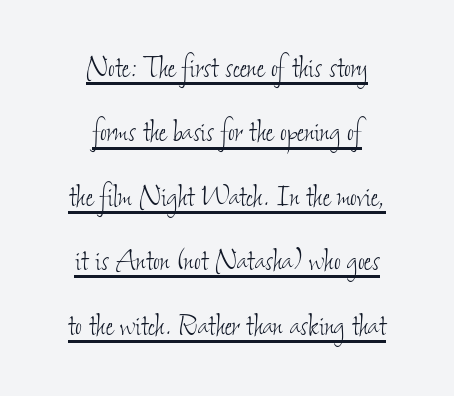
Notice how a bar underscores the lettering throughout. Does the copy run flush right? No — it is centered line by line. The letters advance in unequal steps, a hallmark of proportional type. A quiet, ordinary-to-light weight characterises the typeface. The letterforms sit shoulder to shoulder at normal distance.
